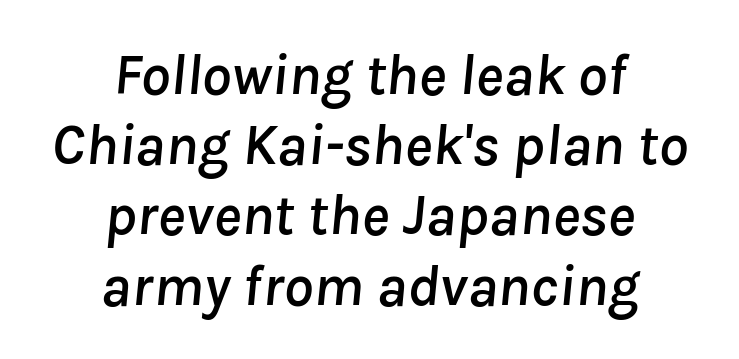
This sample uses an oblique cut, with every glyph tilted off the vertical. Is this a fixed-width face? No — the glyphs have proportional, varying widths. The setting favours the middle, as headings and verse often do. The strip under each line holds only bare page. Characters follow at the spacing the type designer built in.
